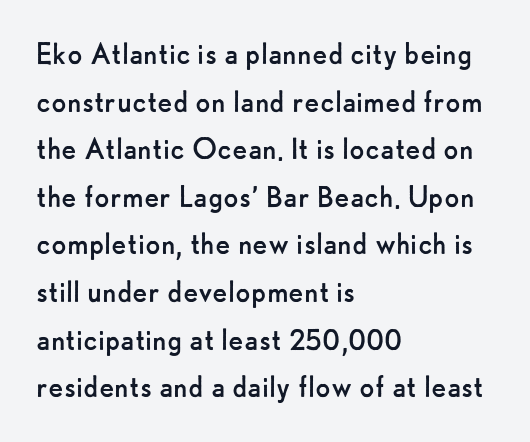
The image shows 35 px regular-weight sans-serif type, upright; set left-aligned, normal line spacing (1.36x), normal letter spacing, not underlined; low stroke contrast and a small x-height.
